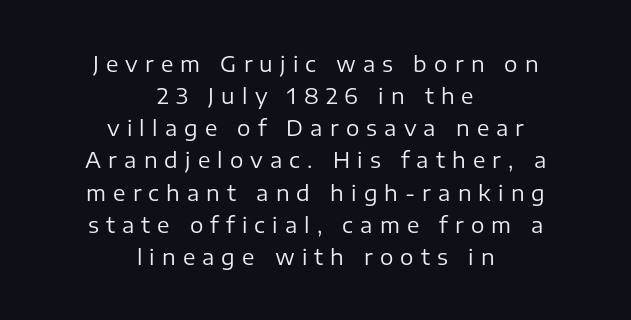
The rendering uses a moderate line-height, typical for paragraphs. Each stroke keeps to a modest, everyday thickness or less. Alignment: centered. Unmarked baselines from the first word to the last. Posture: straight, roman, zero tilt. Each word looks stretched out because of the extra space between its letters.
